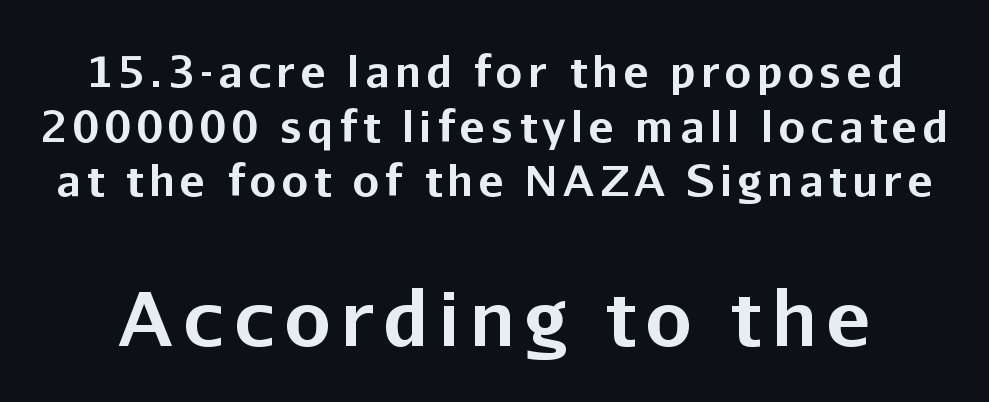
{"serif": "no", "italic": "no", "bold": "yes", "weight": "bold", "width": "normal", "stroke_contrast": "low", "x_height": "medium", "monospaced": "no", "underline": "no", "line_spacing": "normal", "line_spacing_ratio": 1.3, "larger_block": "second", "size_ratio": 1.76, "glyph_px": 74}
